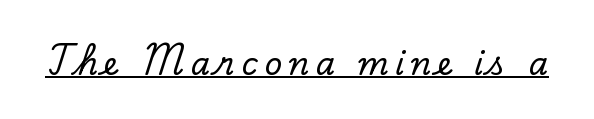
Q: Is the text italic (slanted)? A: Yes.
Q: Is the typeface a serif or a sans-serif typeface? A: Serif.
Q: Is the text underlined? A: Yes.
Q: Is the spacing between letters normal or unusually wide? A: Unusually wide.
Q: Width (condensed, normal, or wide)? A: Normal.
Q: Stroke contrast? A: Low.
Q: x-height? A: Small.
Q: Monospaced? A: No.
